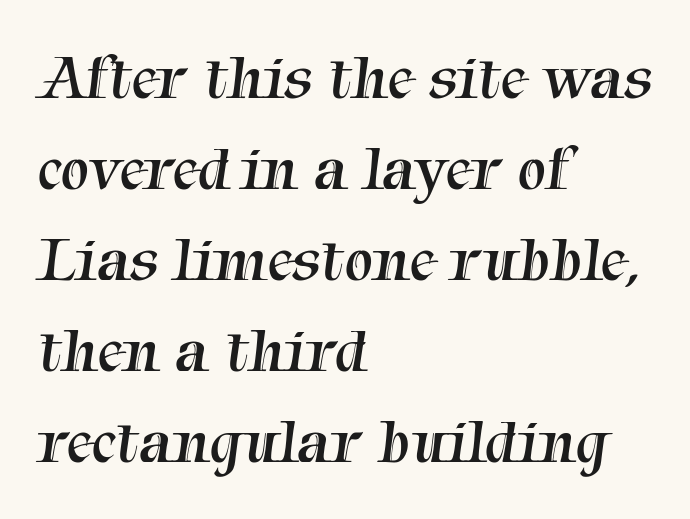
Q: Is the text bold? A: No.
Q: Is the typeface a serif or a sans-serif typeface? A: Serif.
Q: Is the text underlined? A: No.
Q: How is the paragraph aligned? A: Left-aligned.
Q: Is the spacing between letters normal or unusually wide? A: Normal.
Q: Is the spacing between lines tight, normal or loose? A: Normal.
Q: Width (condensed, normal, or wide)? A: Normal.
Q: Stroke contrast? A: Medium.
Q: x-height? A: Medium.
Q: Monospaced? A: No.
